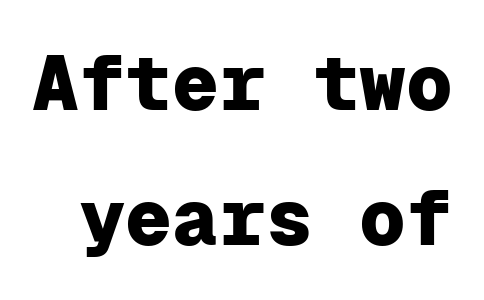
Posture: straight, roman, zero tilt. The gap between lines stays unmarked. The passage shown is typed in a monospace face where columns stay perfectly aligned. Each word holds together tightly as a unit, with standard inter-letter gaps. Chunky letters — that's bold for sure.
